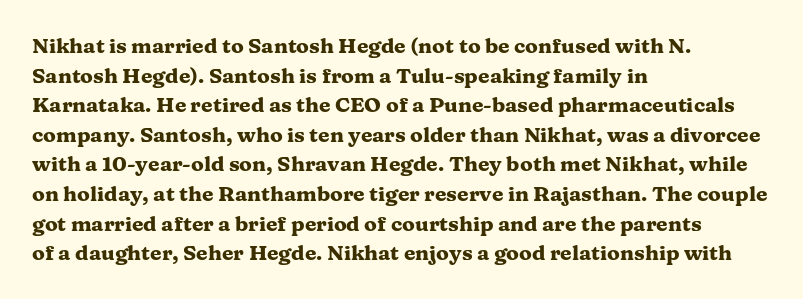
The vertical gap from one line to the next is medium. Beneath every word, the page is bare. Nothing unusual about the tracking: characters are spaced as the font intends. Its strokes are broad and dark, the hallmark of bold type. This sample uses an upright cut, with every glyph sitting square on the baseline. If you drew a ruler down the left edge, every line would touch it.
